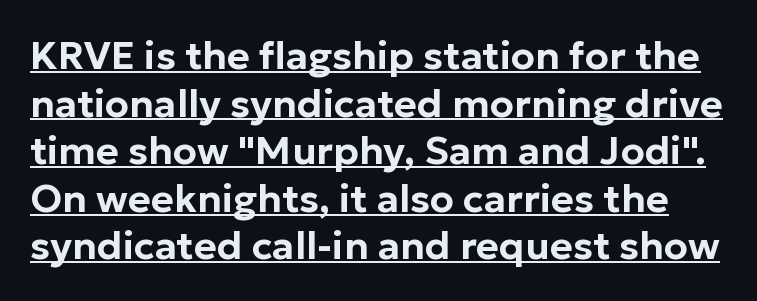
Q: Is the text italic (slanted)? A: No, it is upright.
Q: Is the typeface a serif or a sans-serif typeface? A: Sans-serif.
Q: Is the text underlined? A: Yes.
Q: Is the spacing between letters normal or unusually wide? A: Normal.
Q: Width (condensed, normal, or wide)? A: Normal.
Q: Stroke contrast? A: Low.
Q: x-height? A: Medium.
Q: Monospaced? A: No.
